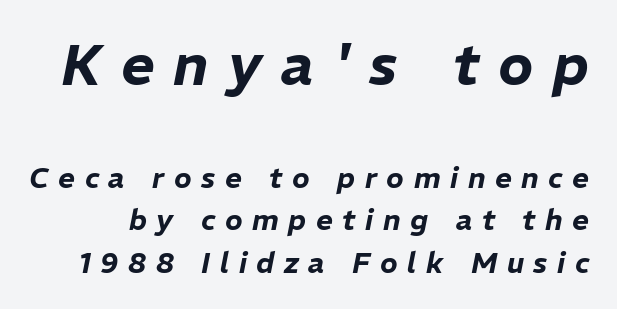
Notice how descenders clear the ascenders below comfortably — that's standard leading. The composition opens big and finishes small. Note the varied advance widths — an 'i' is clearly narrower than an 'm'. The line texture is sparse and dotted thanks to wide tracking. There's an unmistakable incline to the writing here.
